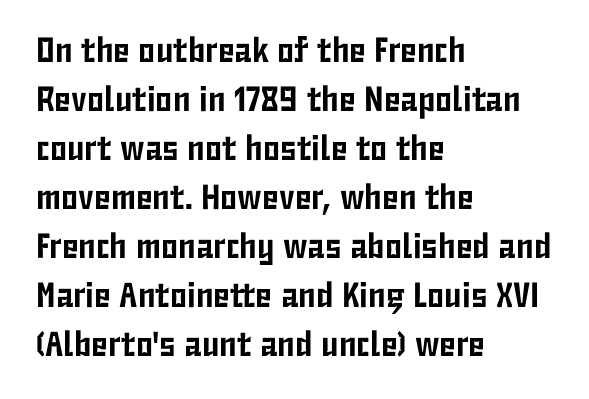
Q: Is the text italic (slanted)? A: No, it is upright.
Q: Is the typeface a serif or a sans-serif typeface? A: Sans-serif.
Q: Is the text underlined? A: No.
Q: How is the paragraph aligned? A: Left-aligned.
Q: Is the spacing between letters normal or unusually wide? A: Normal.
Q: Is the spacing between lines tight, normal or loose? A: Normal.
Q: Width (condensed, normal, or wide)? A: Condensed.
Q: Stroke contrast? A: Low.
Q: x-height? A: Medium.
Q: Monospaced? A: No.
